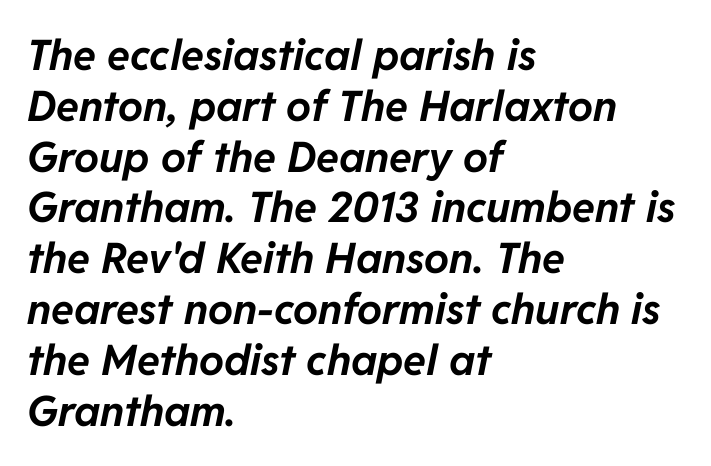
Set as a true bold cut, around the 700 mark. The font's italic variant was chosen for this text. The string is rendered with underlining switched off. Reading down the block, your eye returns to a fixed left position each line.
